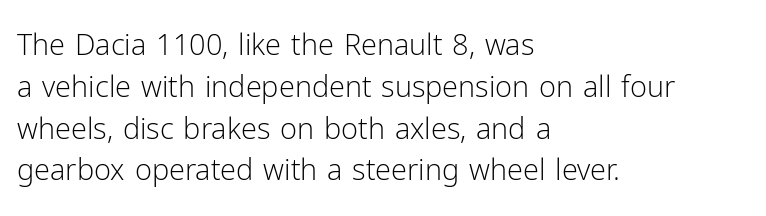
{"serif": "no", "italic": "no", "bold": "no", "weight": "light", "width": "normal", "stroke_contrast": "low", "x_height": "medium", "monospaced": "no", "underline": "no", "align": "left", "line_spacing": "normal", "line_spacing_ratio": 1.44, "letter_spacing": "normal", "letter_spacing_em": 0.0, "glyph_px": 29}
